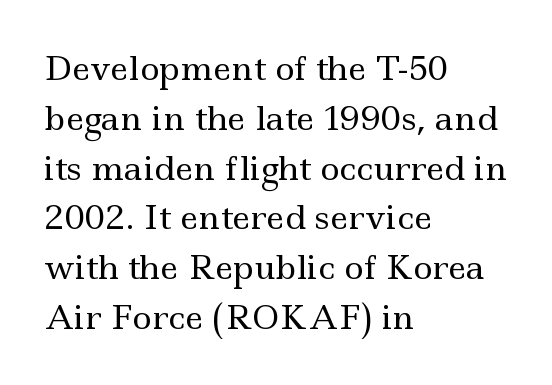
The image shows 33 px regular-weight, wide serif type, upright; set left-aligned, normal line spacing (1.51x), normal letter spacing, not underlined; a small x-height.
